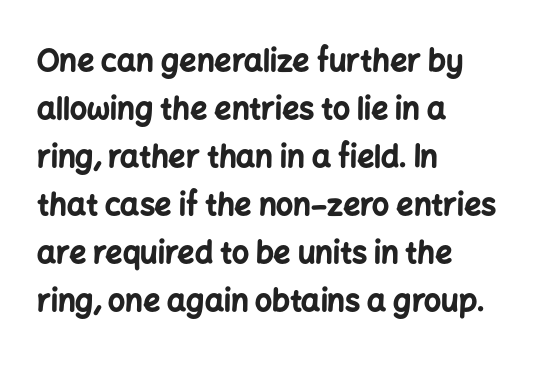
Is there much room between lines? A standard amount, neither cramped nor airy. I'd call this a sans setting — the letters go barefoot. Short and long lines alike share a common starting point at left. Honestly, the letter spacing is just normal — you wouldn't notice it. Here the designer chose a conventional face with non-uniform glyph widths.
